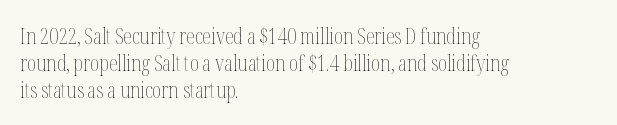
Q: Is the text bold? A: No.
Q: Is the text italic (slanted)? A: No, it is upright.
Q: Is the text underlined? A: No.
Q: How is the paragraph aligned? A: Left-aligned.
Q: Is the spacing between letters normal or unusually wide? A: Normal.
